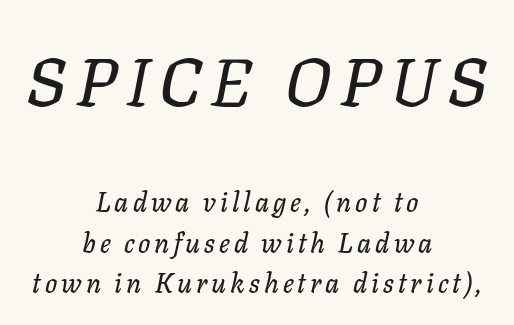
{"italic": "yes", "lean": "right", "slant_degrees": 11, "width": "normal", "stroke_contrast": "low", "x_height": "medium", "monospaced": "no", "underline": "no", "align": "center", "line_spacing": "normal", "line_spacing_ratio": 1.51, "larger_block": "first", "size_ratio": 2.48, "glyph_px": 67}
